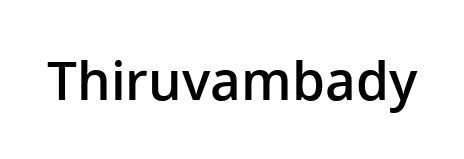
The image shows 53 px semibold sans-serif type, upright; set normal letter spacing, not underlined; low stroke contrast and a medium x-height.
